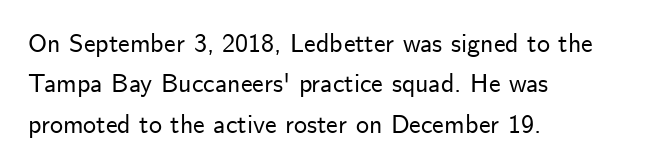
Q: Is the text italic (slanted)? A: No, it is upright.
Q: Is the text underlined? A: No.
Q: How is the paragraph aligned? A: Left-aligned.
Q: Is the spacing between letters normal or unusually wide? A: Normal.
Q: Is the spacing between lines tight, normal or loose? A: Normal.
